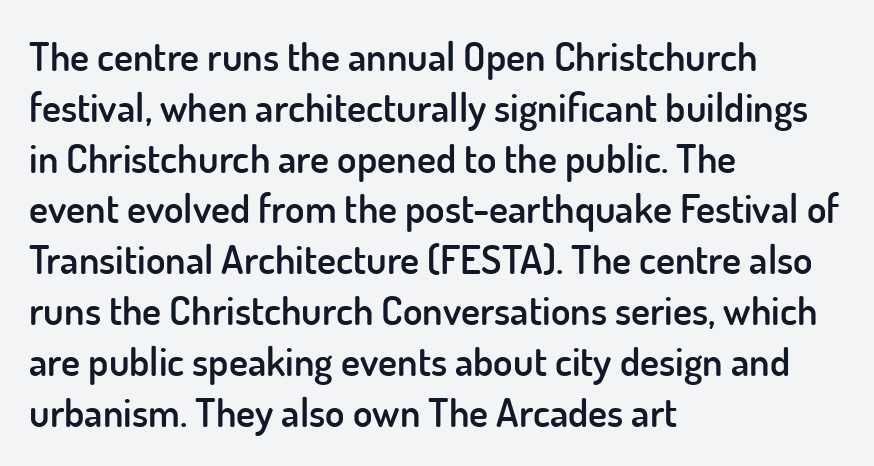
Nope, not italic — everything's standing straight. The passage shown is semibold, sitting just below true bold. Unmarked baselines from the first word to the last. Horizontal bands of white between lines are of average thickness.
